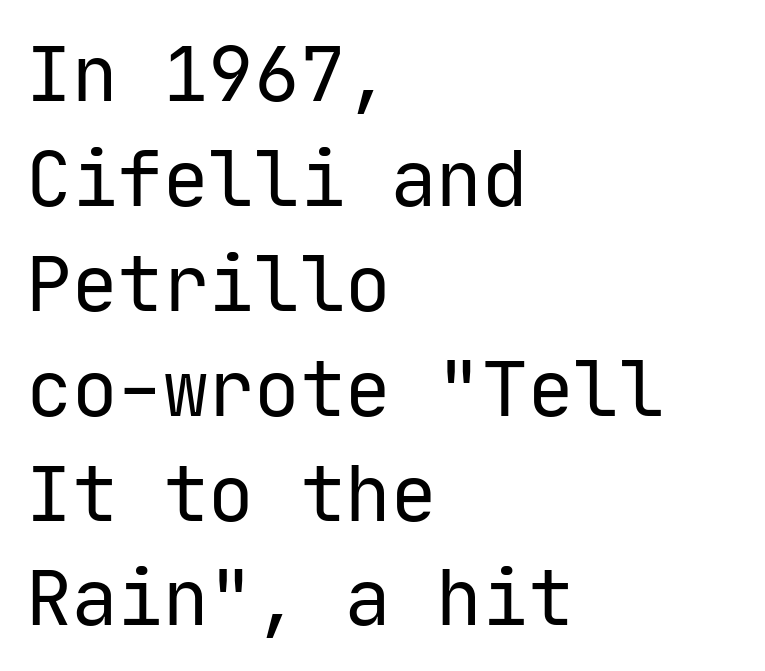
{"serif": "no", "italic": "no", "bold": "no", "weight": "regular", "width": "normal", "stroke_contrast": "low", "x_height": "medium", "monospaced": "yes", "underline": "no", "align": "left", "line_spacing": "normal", "line_spacing_ratio": 1.38, "letter_spacing": "normal", "letter_spacing_em": 0.0, "glyph_px": 76}
